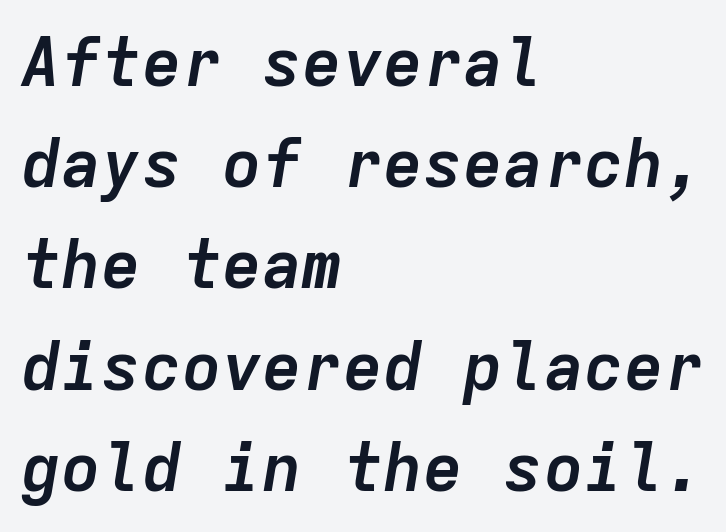
Q: Is the text bold? A: Yes.
Q: Is the text italic (slanted)? A: Yes, it leans right by about 9 degrees.
Q: Is the text underlined? A: No.
Q: How is the paragraph aligned? A: Left-aligned.
Q: Is the spacing between letters normal or unusually wide? A: Normal.
Q: Is the spacing between lines tight, normal or loose? A: Normal.
Q: Width (condensed, normal, or wide)? A: Normal.
Q: Stroke contrast? A: Low.
Q: x-height? A: Medium.
Q: Monospaced? A: Yes.
